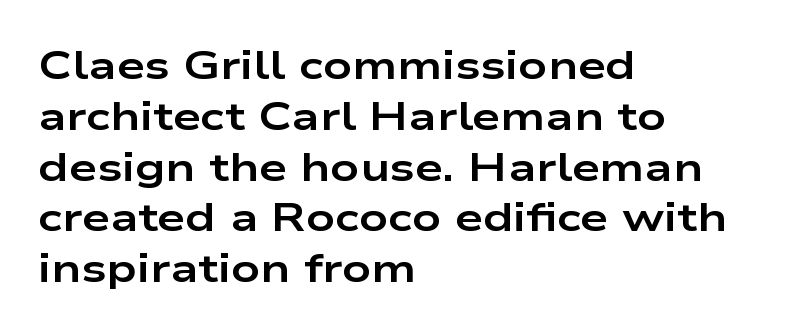
The image shows 40 px bold, wide sans-serif type, upright; set left-aligned, normal line spacing (1.27x), normal letter spacing, not underlined; low stroke contrast and a medium x-height.
